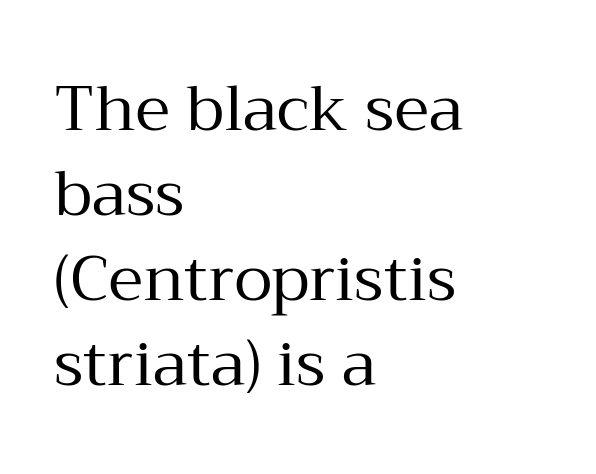
{"serif": "yes", "italic": "no", "bold": "no", "weight": "regular", "width": "normal", "stroke_contrast": "medium", "x_height": "medium", "monospaced": "no", "underline": "no", "align": "left", "line_spacing": "normal", "line_spacing_ratio": 1.35, "letter_spacing": "normal", "letter_spacing_em": 0.0, "glyph_px": 63}
